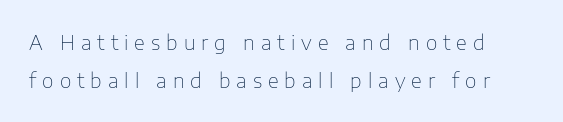
The specimen omits any rule beneath the text block's lines. These lines were composed using upright roman letters. Letters have the restrained weight of plain body copy at most. Each word looks stretched out because of the extra space between its letters.
